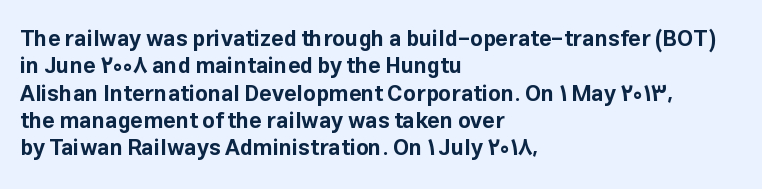
Chunky letters — that's bold for sure. Caption: standard tracking, unaltered. Descenders are the only things crossing below the line. Typeset ragged right — the left edge is the straight one. The letters stand upright; this is a roman face.
